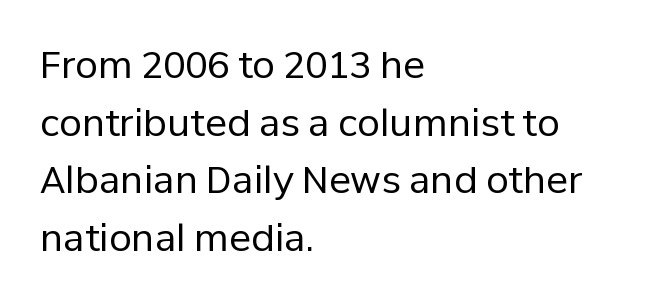
{"serif": "no", "italic": "no", "bold": "no", "weight": "regular", "width": "normal", "stroke_contrast": "low", "x_height": "medium", "monospaced": "no", "underline": "no", "align": "left", "line_spacing": "normal", "line_spacing_ratio": 1.56, "letter_spacing": "normal", "letter_spacing_em": 0.0, "glyph_px": 37}
